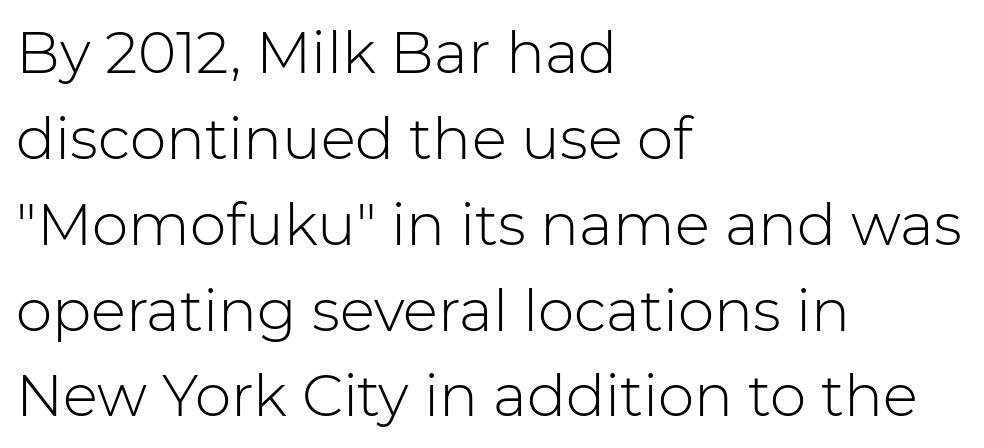
The font family rendered here belongs to the sans-serif group. Words appear dense and cohesive because spacing is normal. This sample uses an upright cut, with every glyph sitting square on the baseline. The letterforms sit at book weight or below. Each row of text sits above clean, open space.
